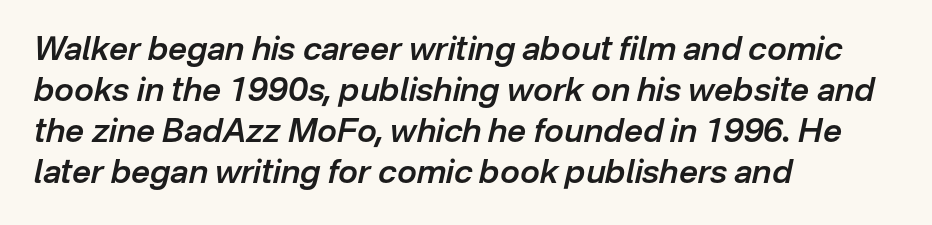
The lines are quadded left. Does the weight exceed regular? Yes, but only to semibold. Spacing verdict: proportional, widths tailored to each character. Style check: oblique. In terms of letterspacing, this is plain default setting.
